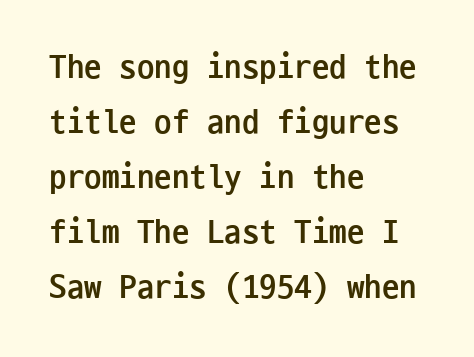
{"serif": "no", "italic": "no", "bold": "yes", "weight": "semibold", "width": "condensed", "stroke_contrast": "low", "x_height": "medium", "monospaced": "yes", "underline": "no", "align": "left", "line_spacing": "normal", "line_spacing_ratio": 1.57, "letter_spacing": "normal", "letter_spacing_em": 0.0, "glyph_px": 35}
